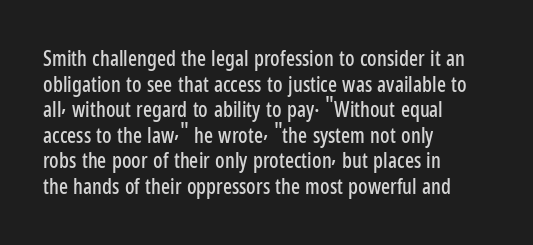
Line beginnings align vertically; line endings do not. Posture: vertical. A typesetter would call this zero additional tracking. The baseline area is clear.
